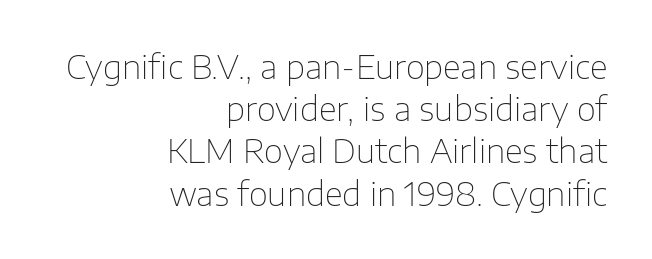
{"serif": "no", "italic": "no", "bold": "no", "weight": "thin", "width": "normal", "stroke_contrast": "low", "x_height": "medium", "monospaced": "no", "underline": "no", "align": "right", "line_spacing": "normal", "line_spacing_ratio": 1.28, "letter_spacing": "normal", "letter_spacing_em": 0.0, "glyph_px": 33}
